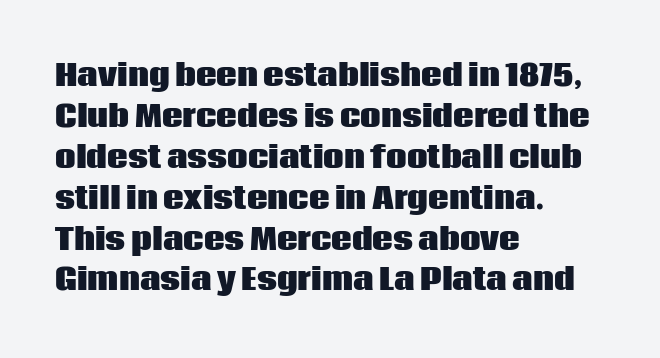
Do the characters align in a grid? No, the font is proportional. All the whitespace from short lines collects on the right. Regarding leading, the lines here are spaced in the standard way. These lines are composed in type without serifs. Here the glyphs are tracked normally, forming tight word shapes. This rendering features lettering with no underline.
